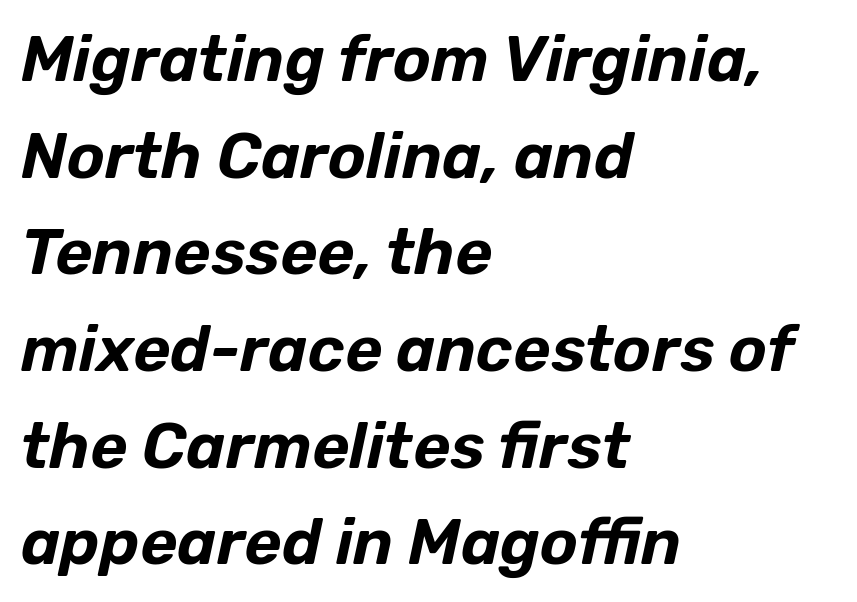
{"italic": "yes", "lean": "right", "slant_degrees": 12, "width": "normal", "stroke_contrast": "low", "x_height": "medium", "monospaced": "no", "underline": "no", "align": "left", "line_spacing": "normal", "line_spacing_ratio": 1.51, "letter_spacing": "normal", "letter_spacing_em": 0.0, "glyph_px": 64}
